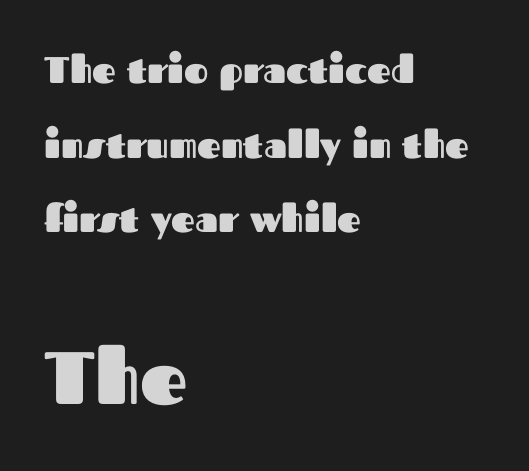
The image shows 74 px heavy sans-serif type, upright; set left-aligned, loose line spacing (2.02x), normal letter spacing, not underlined; the second (bottom) block is 2.0x larger; medium stroke contrast and a medium x-height.
